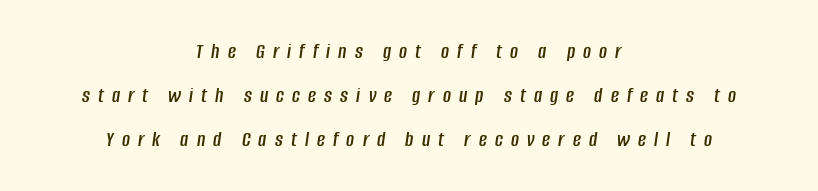
Spacing between characters has been opened up far beyond the box default. Leading is clearly above the norm, producing a sparse column. Reading down the block, each line starts at a different indent, mirrored at its end. The specimen omits any rule beneath the text block's lines. The letters are slanted; this is an italic face.
